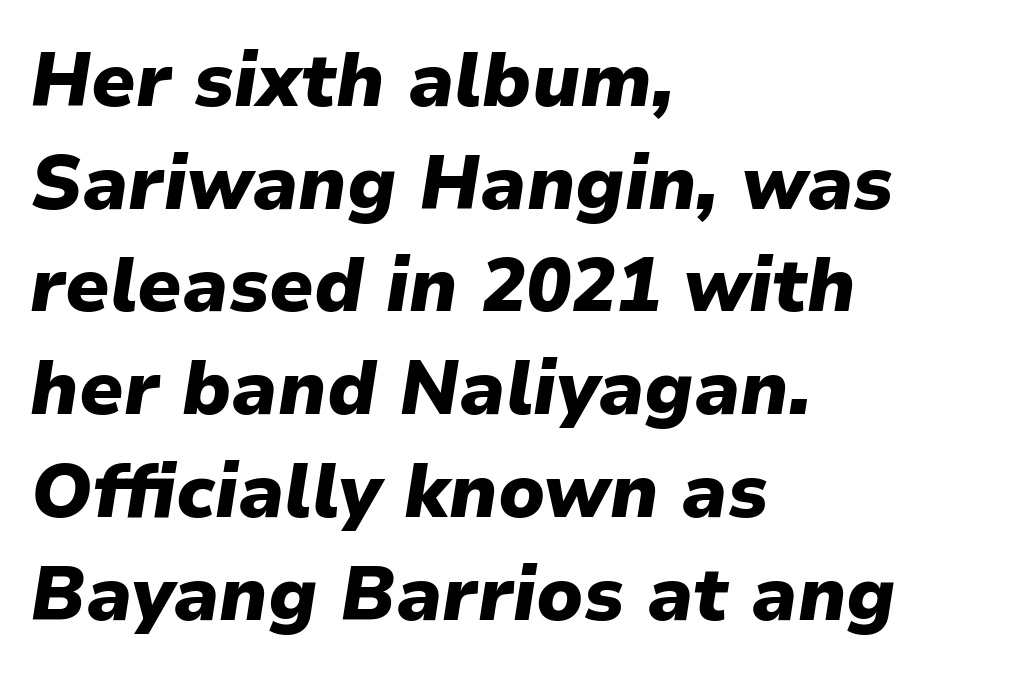
The image shows 75 px heavy type, italic (leaning right); set left-aligned, normal line spacing (1.37x), normal letter spacing, not underlined; low stroke contrast and a medium x-height.
